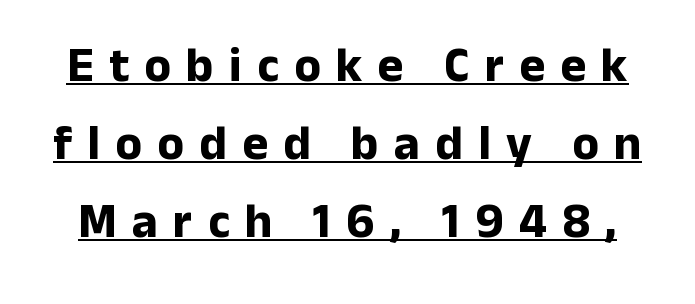
Descenders here cross a horizontal rule under the line. Every stem runs plumb, perpendicular to the baseline. Nothing sits at the stroke ends, so this counts as sans-serif. Do the characters align in a grid? No, the font is proportional. A normal amount of white space separates one row of letters from the next.
